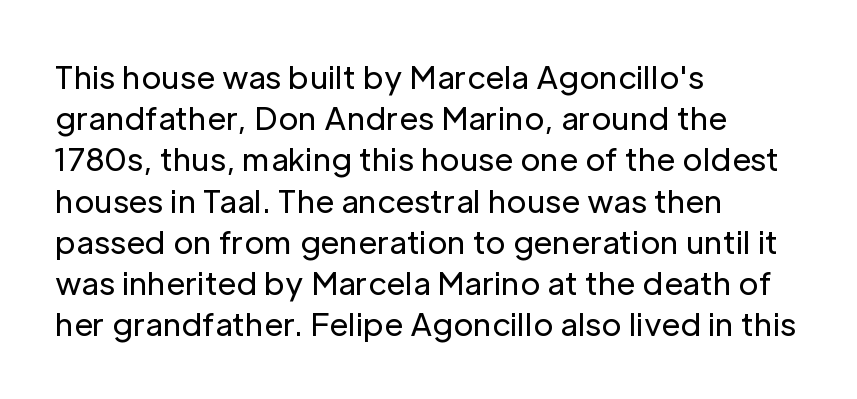
The lines sit at an ordinary, default distance from one another. The typesetter chose a ragged-right arrangement here. Serif or sans? Sans — the stroke terminals are bare. Nobody touched the tracking dial on this one. No heavy texture on the line: the type isn't bold.
